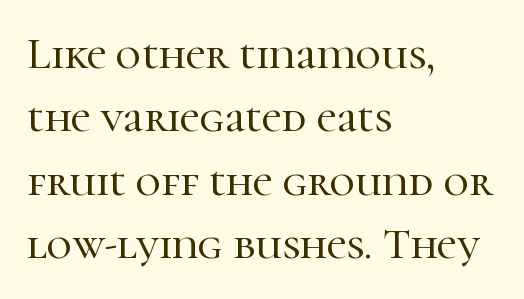
Q: Is the text italic (slanted)? A: No, it is upright.
Q: Is the typeface a serif or a sans-serif typeface? A: Serif.
Q: Is the text underlined? A: No.
Q: How is the paragraph aligned? A: Left-aligned.
Q: Is the spacing between letters normal or unusually wide? A: Normal.
Q: Is the spacing between lines tight, normal or loose? A: Normal.
Q: Width (condensed, normal, or wide)? A: Normal.
Q: Stroke contrast? A: High.
Q: x-height? A: Medium.
Q: Monospaced? A: No.
